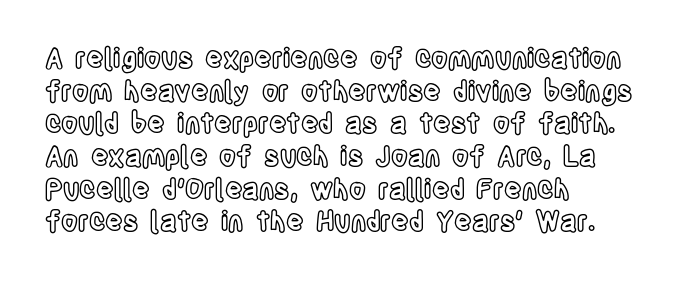
The image shows 27 px text type, upright; set left-aligned, line spacing 1.21x, normal letter spacing, not underlined.
